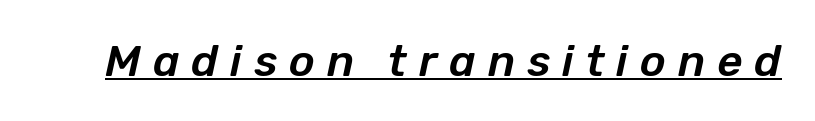
Character widths vary here, with narrow letters taking less room than wide ones. The type is letterspaced generously, with wide tracking. Yep, that's italic — everything's leaning. Is there an underline? Yes — a line sits under the letters.
